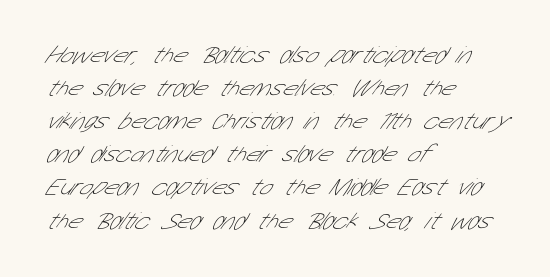
Q: Is the text bold? A: No.
Q: Is the text underlined? A: No.
Q: How is the paragraph aligned? A: Left-aligned.
Q: Is the spacing between letters normal or unusually wide? A: Normal.
Q: Is the spacing between lines tight, normal or loose? A: Normal.
